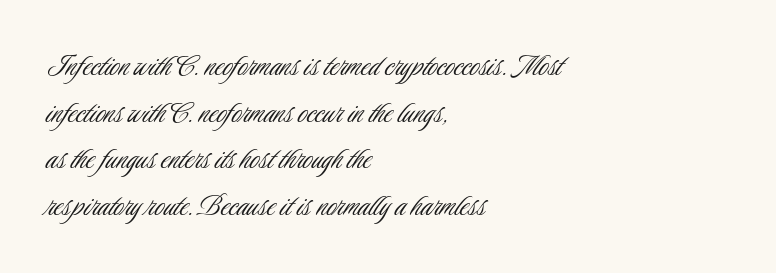
{"serif": "no", "bold": "no", "weight": "light", "width": "condensed", "stroke_contrast": "low", "x_height": "small", "monospaced": "no", "underline": "no", "align": "left", "line_spacing": "normal", "line_spacing_ratio": 1.37, "letter_spacing": "normal", "letter_spacing_em": 0.0, "glyph_px": 34}
